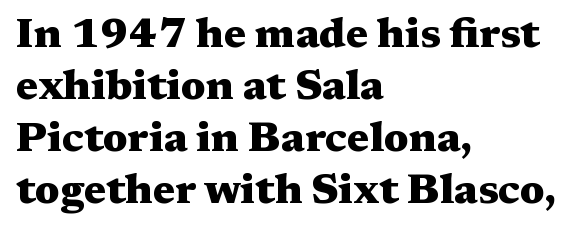
{"serif": "yes", "italic": "no", "bold": "yes", "weight": "heavy", "width": "wide", "stroke_contrast": "medium", "x_height": "medium", "monospaced": "no", "underline": "no", "align": "left", "line_spacing_ratio": 1.24, "letter_spacing": "normal", "letter_spacing_em": 0.0, "glyph_px": 42}
